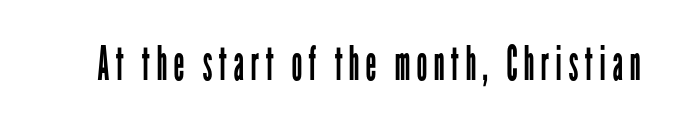
{"serif": "no", "italic": "no", "bold": "no", "weight": "regular", "width": "condensed", "stroke_contrast": "low", "x_height": "medium", "monospaced": "no", "underline": "no", "glyph_px": 48}
